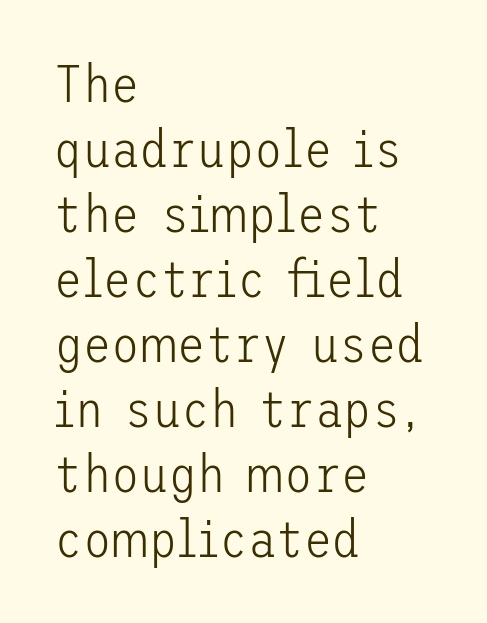
Q: Is the text bold? A: No.
Q: Is the text italic (slanted)? A: No, it is upright.
Q: Is the typeface a serif or a sans-serif typeface? A: Sans-serif.
Q: Is the text underlined? A: No.
Q: How is the paragraph aligned? A: Left-aligned.
Q: Is the spacing between letters normal or unusually wide? A: Normal.
Q: Is the spacing between lines tight, normal or loose? A: Normal.
Q: Width (condensed, normal, or wide)? A: Normal.
Q: Stroke contrast? A: Low.
Q: x-height? A: Medium.
